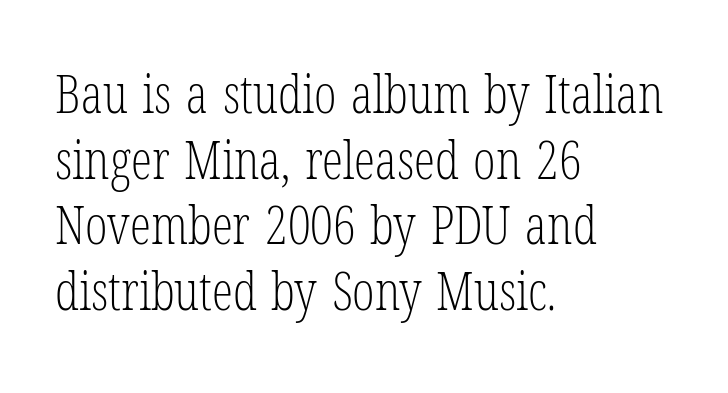
{"serif": "yes", "italic": "no", "bold": "no", "weight": "light", "width": "condensed", "stroke_contrast": "low", "x_height": "medium", "monospaced": "no", "underline": "no", "align": "left", "line_spacing_ratio": 1.24, "letter_spacing": "normal", "letter_spacing_em": 0.0, "glyph_px": 53}
